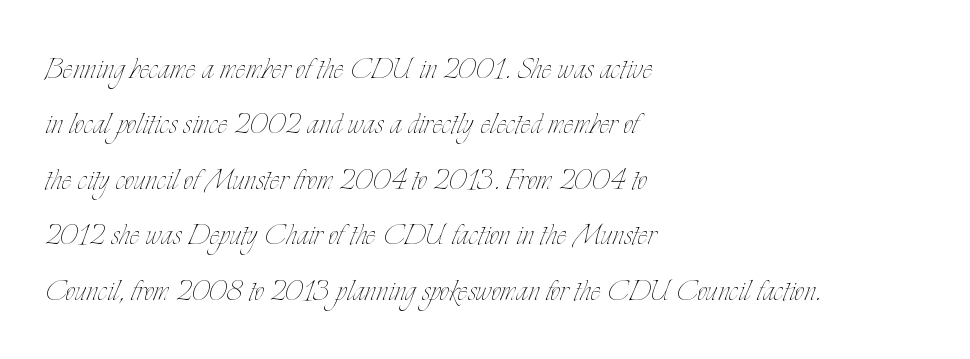
In terms of leading, this rendering sits right in the middle. The face used here is proportionally spaced, like ordinary book or web type. The typesetting does not lean heavy: it is not bold.
